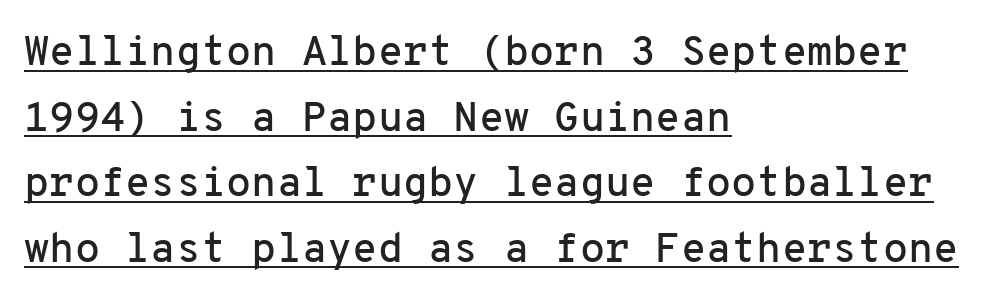
{"serif": "no", "italic": "no", "width": "normal", "stroke_contrast": "low", "x_height": "medium", "monospaced": "yes", "underline": "yes", "align": "left", "line_spacing": "normal", "line_spacing_ratio": 1.6, "letter_spacing": "normal", "letter_spacing_em": 0.0, "glyph_px": 41}
